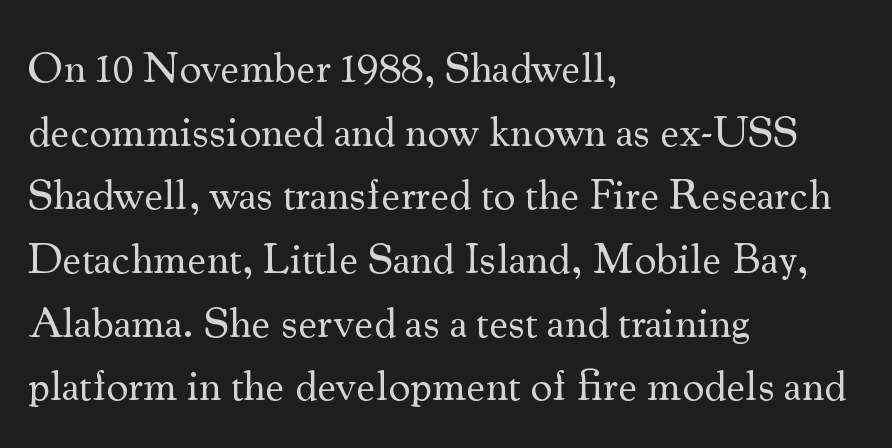
The image shows 43 px regular-weight serif type, upright; set left-aligned, normal line spacing (1.48x), normal letter spacing, not underlined; medium stroke contrast and a small x-height.
